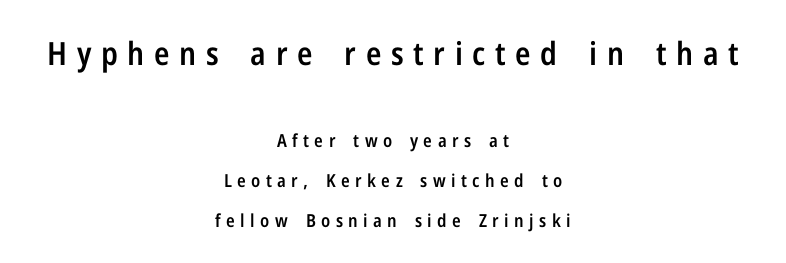
{"serif": "no", "italic": "no", "bold": "semi", "weight": "semibold", "width": "condensed", "stroke_contrast": "low", "x_height": "medium", "monospaced": "no", "underline": "no", "align": "center", "line_spacing": "loose", "line_spacing_ratio": 2.22, "letter_spacing": "wide", "letter_spacing_em": 0.3, "larger_block": "first", "size_ratio": 1.78, "glyph_px": 32}
